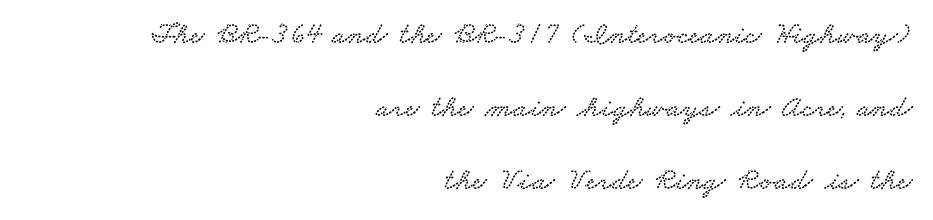
The image shows 31 px wide serif type; set right-aligned, loose line spacing (2.35x), normal letter spacing, not underlined; low stroke contrast and a small x-height.
